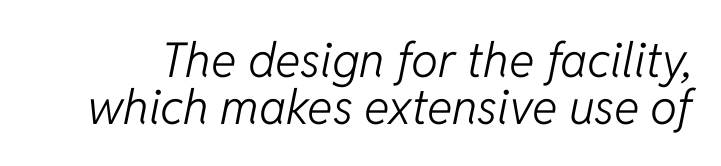
In terms of posture, this sample is oblique. The line texture is even and compact thanks to regular tracking. The strip under each line holds only bare page. Weight: not bold — regular or lighter. The letters advance in unequal steps, a hallmark of proportional type.
